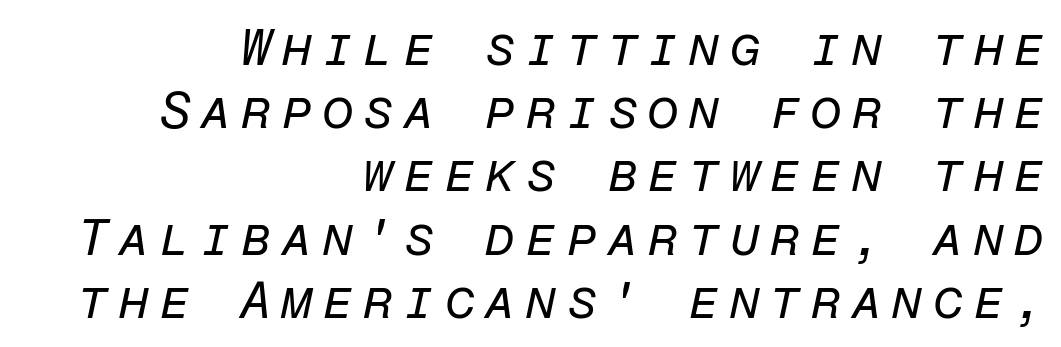
{"italic": "yes", "lean": "right", "slant_degrees": 12, "bold": "no", "weight": "regular", "width": "normal", "stroke_contrast": "low", "x_height": "medium", "monospaced": "yes", "underline": "no", "align": "right", "line_spacing_ratio": 1.24, "glyph_px": 51}
